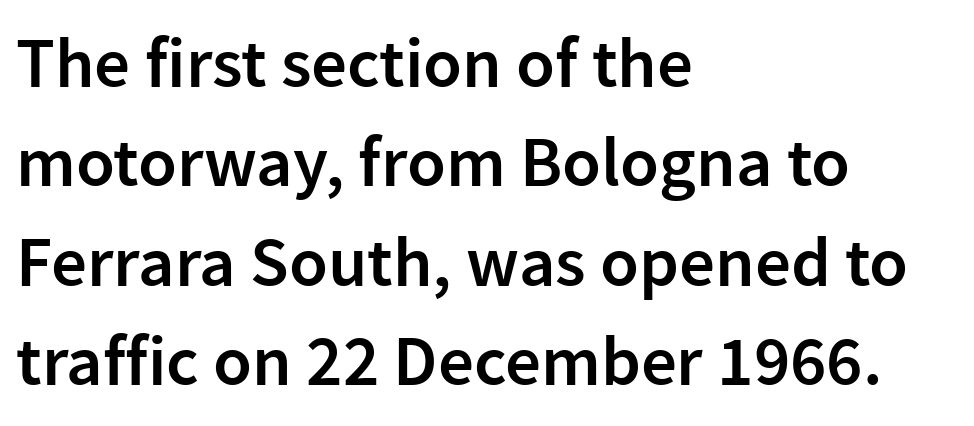
A semibold gives these letters moderate extra thickness, short of bold. Each line starts at the same left margin while the right side varies. Each letter's strokes conclude bluntly, with no projecting serifs. Any mark beneath the type? The region is blank. A typesetter would call this proportional, since set widths differ per character.
